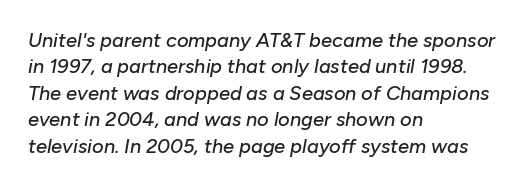
This rendering features lettering with no underline. There is no visible air inserted between adjacent glyphs. Horizontal bands of white between lines are of average thickness. Designer's note — italics engaged. Each line starts at the same left margin while the right side varies.
